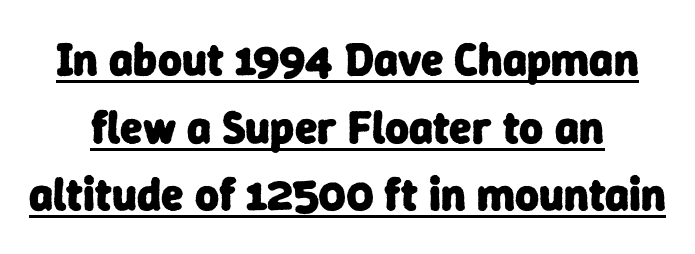
Q: Is the text bold? A: Yes.
Q: Is the typeface a serif or a sans-serif typeface? A: Sans-serif.
Q: Is the text underlined? A: Yes.
Q: Is the spacing between letters normal or unusually wide? A: Normal.
Q: Is the spacing between lines tight, normal or loose? A: Normal.
Q: Width (condensed, normal, or wide)? A: Normal.
Q: Stroke contrast? A: Low.
Q: x-height? A: Medium.
Q: Monospaced? A: No.
